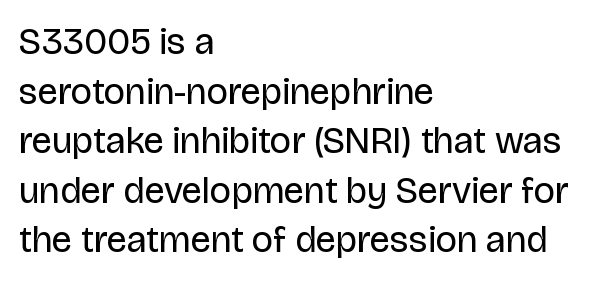
{"serif": "no", "italic": "no", "bold": "no", "weight": "regular", "width": "normal", "stroke_contrast": "low", "x_height": "large", "monospaced": "no", "underline": "no", "align": "left", "line_spacing": "normal", "line_spacing_ratio": 1.34, "letter_spacing": "normal", "letter_spacing_em": 0.0, "glyph_px": 37}
